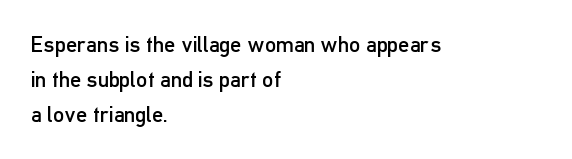
All the whitespace from short lines collects on the right. No extra tracking has been applied to these lines. Characters remain perfectly vertical along every line. The space beneath each line is pristine and unruled. Vertical stems look standard width or narrower in stroke.
